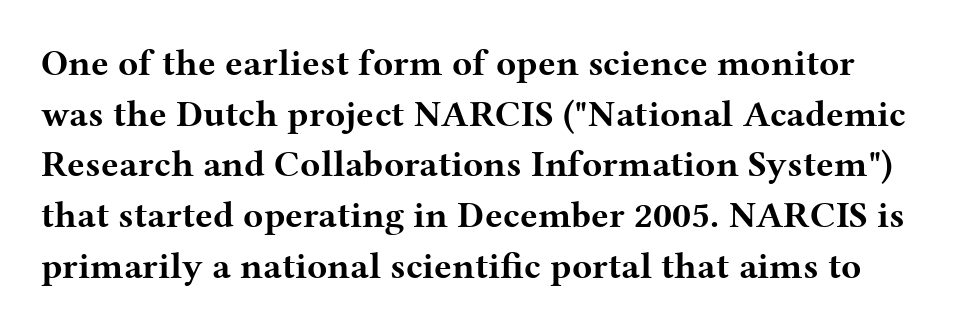
The image shows 37 px bold, wide serif type, upright; set normal line spacing (1.37x), normal letter spacing, not underlined; medium stroke contrast and a medium x-height.
